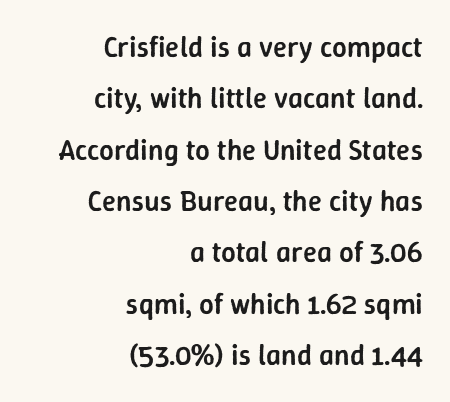
Typographically, this falls in the sans-serif category. These lines keep a tight, regular rhythm from letter to letter. When letters stand straight like this, we call the style roman or upright. The face used here is a semibold: visibly heavier than regular, lighter than bold.
